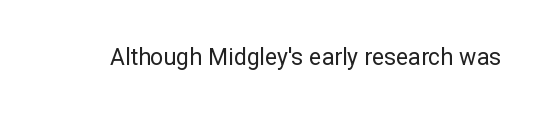
{"italic": "no", "bold": "no", "underline": "no", "letter_spacing": "normal", "letter_spacing_em": 0.0, "glyph_px": 23}
